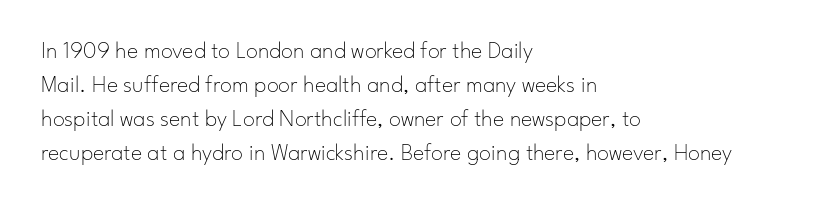
{"italic": "no", "bold": "no", "underline": "no", "align": "left", "line_spacing": "normal", "line_spacing_ratio": 1.41, "letter_spacing": "normal", "letter_spacing_em": 0.0, "glyph_px": 24}
